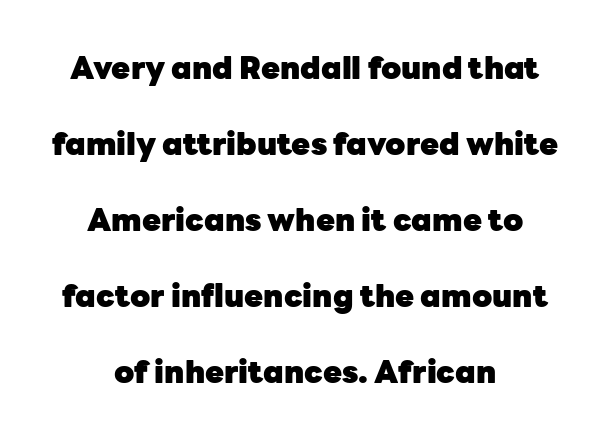
The whitespace from short lines is split evenly between both sides. Nope, no serifs anywhere on these letters. Words appear dense and cohesive because spacing is normal. You could not count columns in this text — the font is proportionally spaced. In terms of posture, this sample is upright. Notice the wide empty band between every row — that's loose leading.
